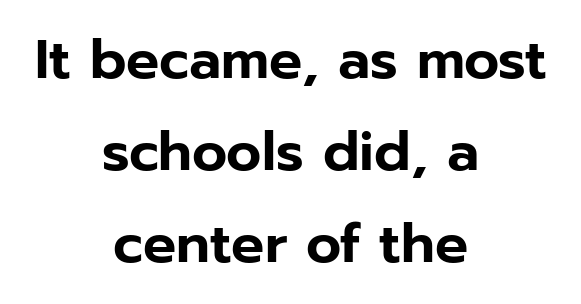
{"serif": "no", "italic": "no", "width": "normal", "stroke_contrast": "low", "x_height": "medium", "monospaced": "no", "underline": "no", "align": "center", "line_spacing": "normal", "line_spacing_ratio": 1.67, "letter_spacing": "normal", "letter_spacing_em": 0.0, "glyph_px": 55}
